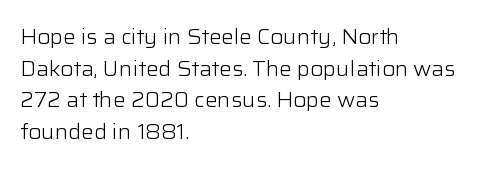
The image shows 21 px text type, upright; set left-aligned, normal line spacing (1.51x), normal letter spacing, not underlined.
